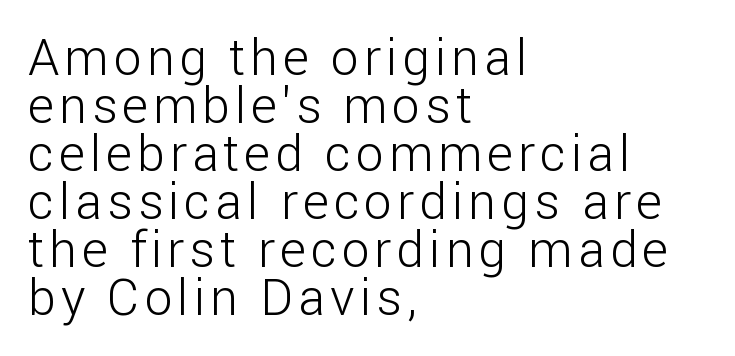
{"serif": "no", "italic": "no", "bold": "no", "weight": "light", "width": "normal", "stroke_contrast": "low", "x_height": "medium", "monospaced": "no", "underline": "no", "align": "left", "line_spacing": "tight", "line_spacing_ratio": 0.96, "glyph_px": 50}
